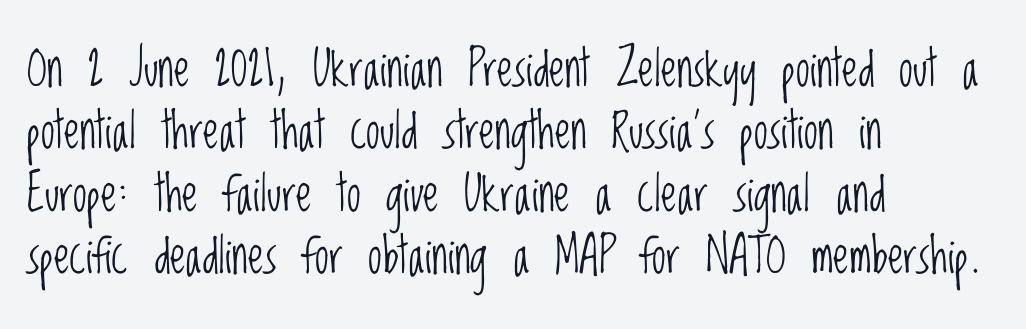
Stroke thickness stays within the range of a standard reading face or lighter. The lines in this sample share a left origin and differ only in where they stop. Every stem runs plumb, perpendicular to the baseline. Varying glyph widths throughout — classic text-font behaviour.
